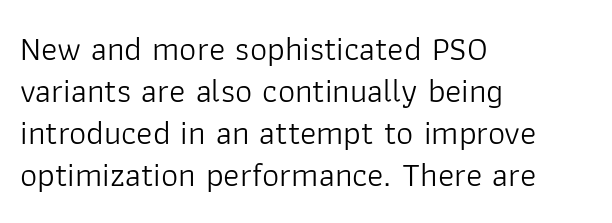
{"serif": "no", "italic": "no", "bold": "no", "weight": "light", "width": "normal", "stroke_contrast": "low", "x_height": "medium", "monospaced": "no", "underline": "no", "align": "left", "line_spacing_ratio": 1.24, "letter_spacing": "normal", "letter_spacing_em": 0.0, "glyph_px": 34}
